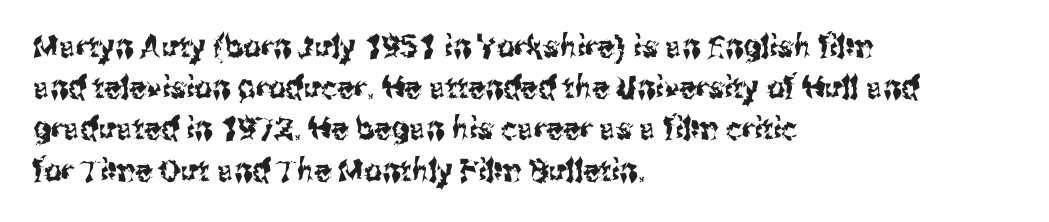
{"serif": "no", "italic": "no", "width": "condensed", "stroke_contrast": "medium", "x_height": "medium", "monospaced": "no", "underline": "no", "align": "left", "line_spacing": "normal", "line_spacing_ratio": 1.33, "letter_spacing": "normal", "letter_spacing_em": 0.0, "glyph_px": 31}
